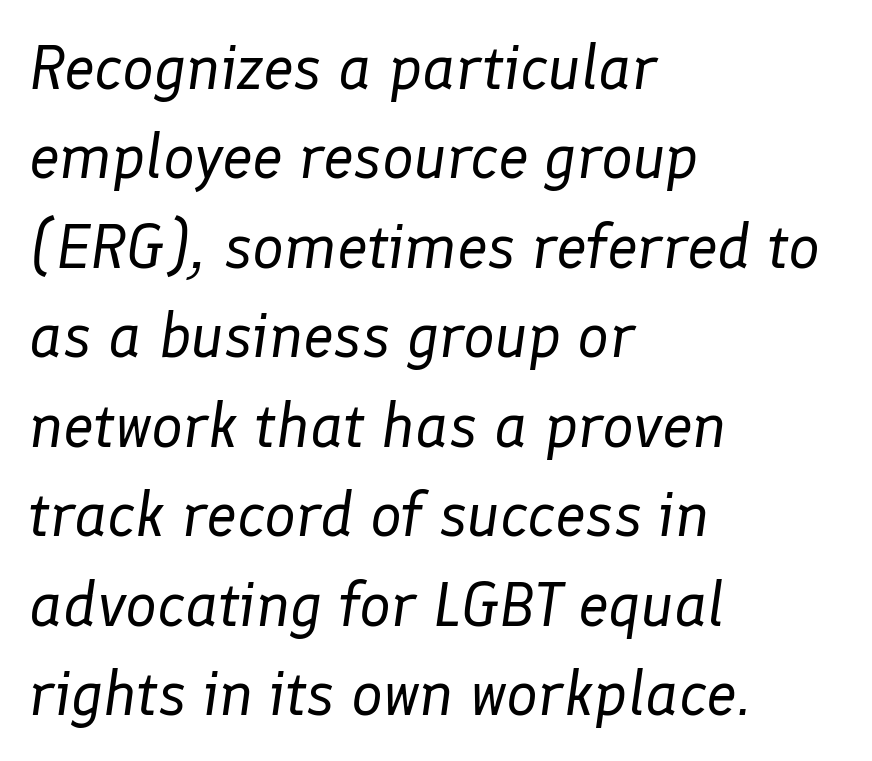
Q: Is the text bold? A: No.
Q: Is the text italic (slanted)? A: Yes, it leans right by about 8 degrees.
Q: Is the text underlined? A: No.
Q: How is the paragraph aligned? A: Left-aligned.
Q: Is the spacing between letters normal or unusually wide? A: Normal.
Q: Is the spacing between lines tight, normal or loose? A: Normal.
Q: Width (condensed, normal, or wide)? A: Normal.
Q: Stroke contrast? A: Low.
Q: x-height? A: Medium.
Q: Monospaced? A: No.
